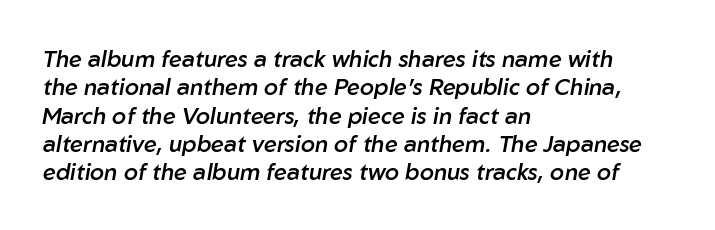
Caption: semibold face, moderately heavy strokes. An italicized treatment has been applied to the whole sample. Descenders hang freely into open space. A student would call this left alignment; a typographer would say flush left, rag right. There is no visible air inserted between adjacent glyphs.
